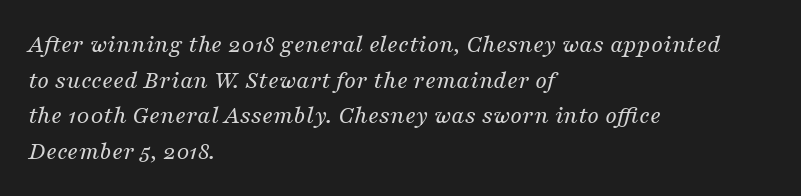
{"italic": "yes", "lean": "right", "slant_degrees": 16, "bold": "no", "underline": "no", "align": "left", "line_spacing": "normal", "line_spacing_ratio": 1.37, "letter_spacing": "normal", "letter_spacing_em": 0.0, "glyph_px": 26}
